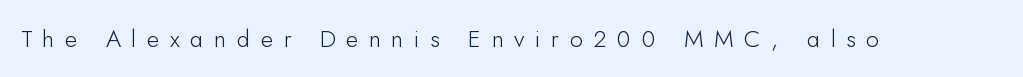
Q: Is the text bold? A: No.
Q: Is the text italic (slanted)? A: No, it is upright.
Q: Is the text underlined? A: No.
Q: Is the spacing between letters normal or unusually wide? A: Unusually wide.
